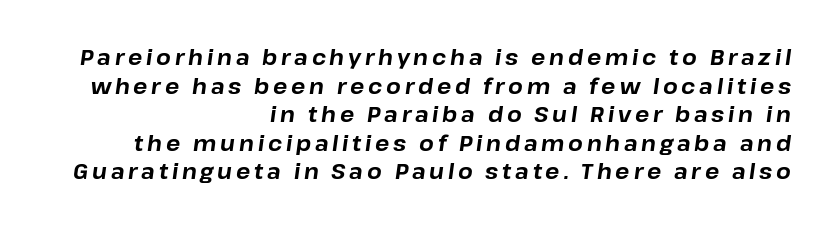
Q: Is the text bold? A: Yes.
Q: Is the text italic (slanted)? A: Yes, it leans right by about 8 degrees.
Q: Is the text underlined? A: No.
Q: How is the paragraph aligned? A: Right-aligned.
Q: Is the spacing between lines tight, normal or loose? A: Normal.
